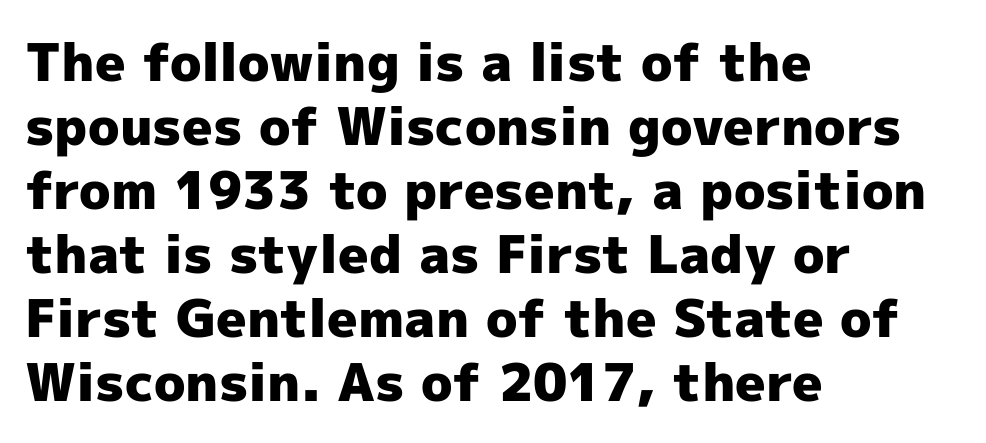
The image shows 52 px heavy sans-serif type, upright; set left-aligned, line spacing 1.23x, normal letter spacing, not underlined; a medium x-height.
